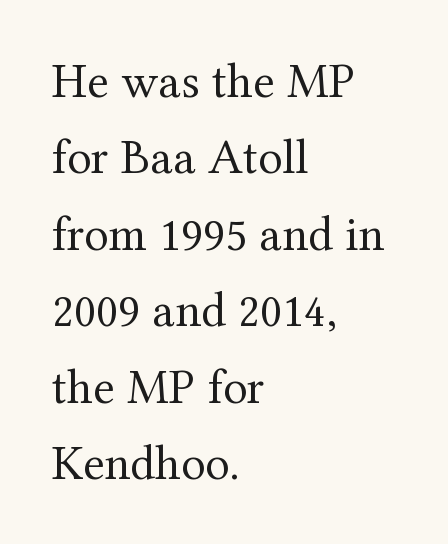
This block has exactly the height ordinary leading produces. If you drew a ruler down the left edge, every line would touch it. You can tell it's not italic because the verticals are truly vertical. Note: serifs present on the glyphs. Proportional: the letters do not fall into vertical columns. The strokes carry an ordinary text weight at most.
